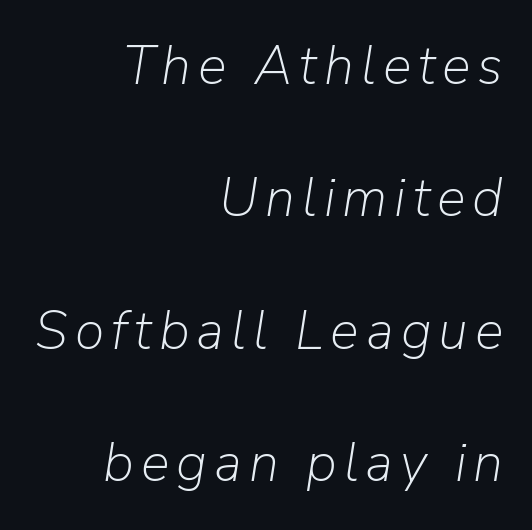
{"italic": "yes", "lean": "right", "slant_degrees": 9, "bold": "no", "weight": "light", "width": "normal", "stroke_contrast": "low", "x_height": "medium", "monospaced": "no", "underline": "no", "align": "right", "line_spacing": "loose", "line_spacing_ratio": 2.45, "glyph_px": 54}
